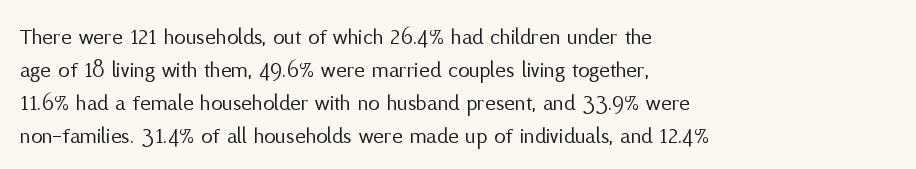
{"italic": "no", "bold": "no", "underline": "no", "align": "left", "line_spacing": "normal", "line_spacing_ratio": 1.44, "letter_spacing": "normal", "letter_spacing_em": 0.0, "glyph_px": 23}
